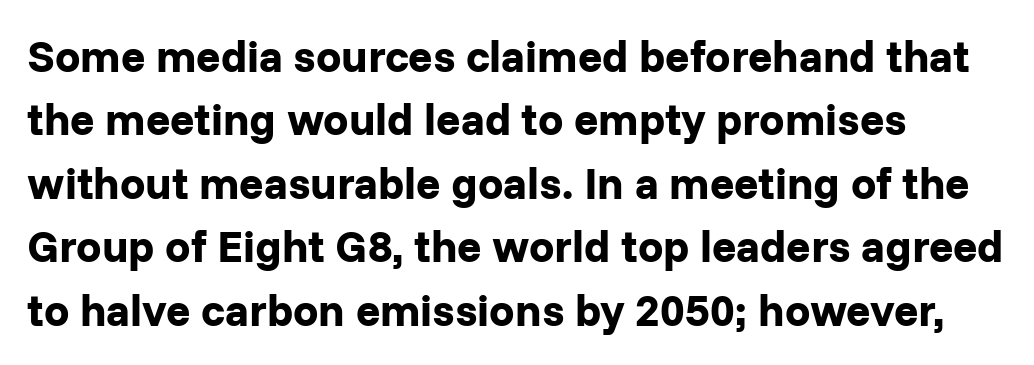
The text was rendered using a sans face with plain stroke endings. Proportional: the letters do not fall into vertical columns. Students, this is bold: see how much ink each stroke carries. Leading: standard. Honestly, there is no underline to notice here at all.
